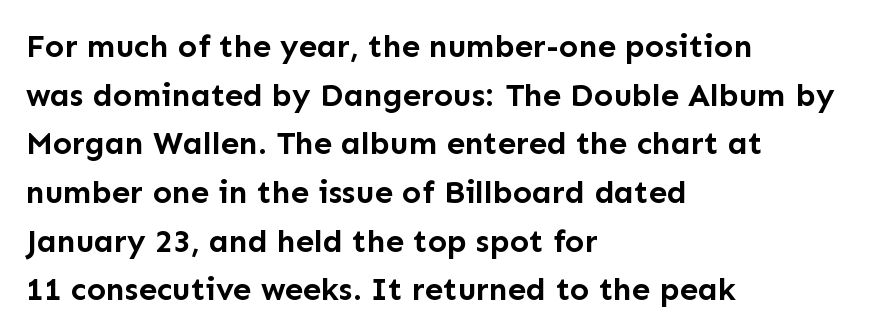
Rows of type keep a routine distance in the vertical direction. This sample uses an upright cut, with every glyph sitting square on the baseline. The paragraph has a hard left edge and a soft right edge. The strip under each line holds only bare page. This sample has the flowing, uneven cadence of proportional lettering.
